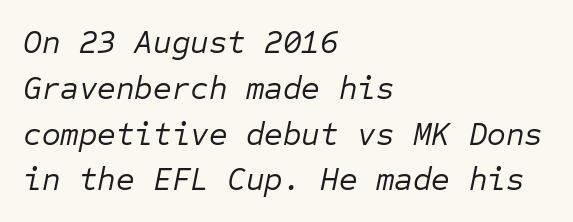
A typesetter would call this zero additional tracking. Where is the straight margin? On the left. Summary of weight: not heavy and not bold. Yep, that's italic — everything's leaning. The glyphs are unaccompanied by any horizontal stroke below them.
